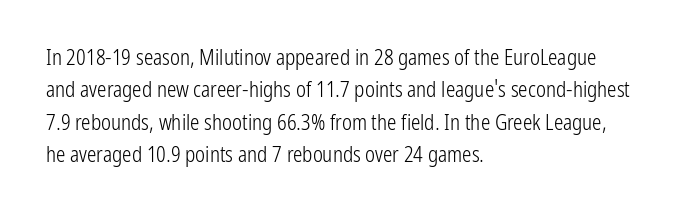
Words float on clear page, feet unadorned. Letters have the restrained weight of plain body copy at most. Horizontal alignment here is leftward, the default for most running prose. Whoever set this chose a conventional vertical rhythm. This sample uses an upright cut, with every glyph sitting square on the baseline.
